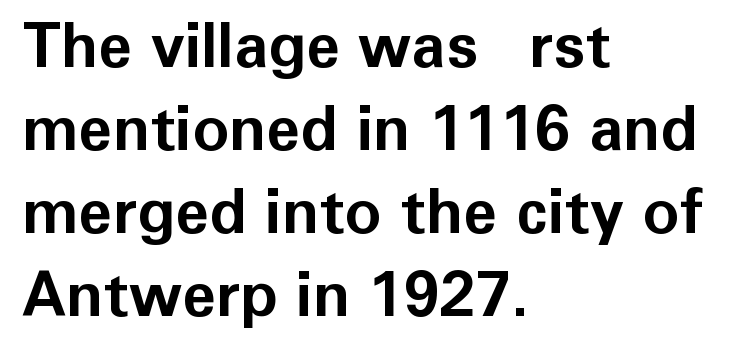
Q: Is the text bold? A: Yes.
Q: Is the text italic (slanted)? A: No, it is upright.
Q: Is the typeface a serif or a sans-serif typeface? A: Sans-serif.
Q: Is the text underlined? A: No.
Q: How is the paragraph aligned? A: Left-aligned.
Q: Is the spacing between letters normal or unusually wide? A: Normal.
Q: Is the spacing between lines tight, normal or loose? A: Normal.
Q: Width (condensed, normal, or wide)? A: Normal.
Q: Stroke contrast? A: Low.
Q: x-height? A: Medium.
Q: Monospaced? A: No.
